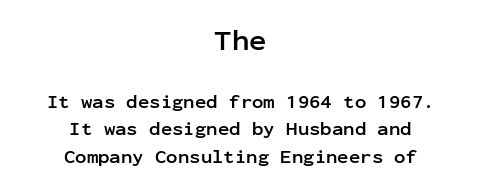
{"serif": "no", "italic": "no", "bold": "yes", "weight": "semibold", "width": "normal", "stroke_contrast": "low", "x_height": "medium", "monospaced": "yes", "underline": "no", "align": "center", "line_spacing": "normal", "line_spacing_ratio": 1.46, "letter_spacing": "normal", "letter_spacing_em": 0.0, "larger_block": "first", "size_ratio": 1.53, "glyph_px": 29}
